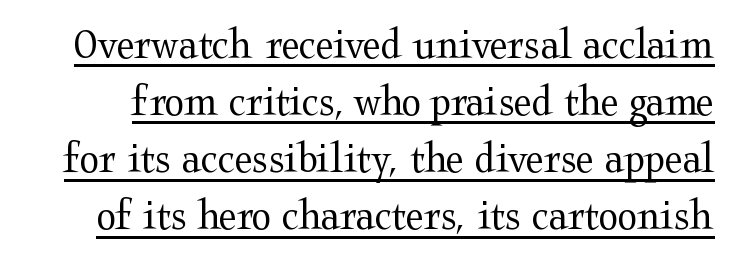
{"serif": "yes", "italic": "no", "bold": "no", "weight": "regular", "width": "wide", "stroke_contrast": "medium", "x_height": "medium", "monospaced": "no", "underline": "yes", "line_spacing": "normal", "line_spacing_ratio": 1.27, "letter_spacing": "normal", "letter_spacing_em": 0.0, "glyph_px": 45}
